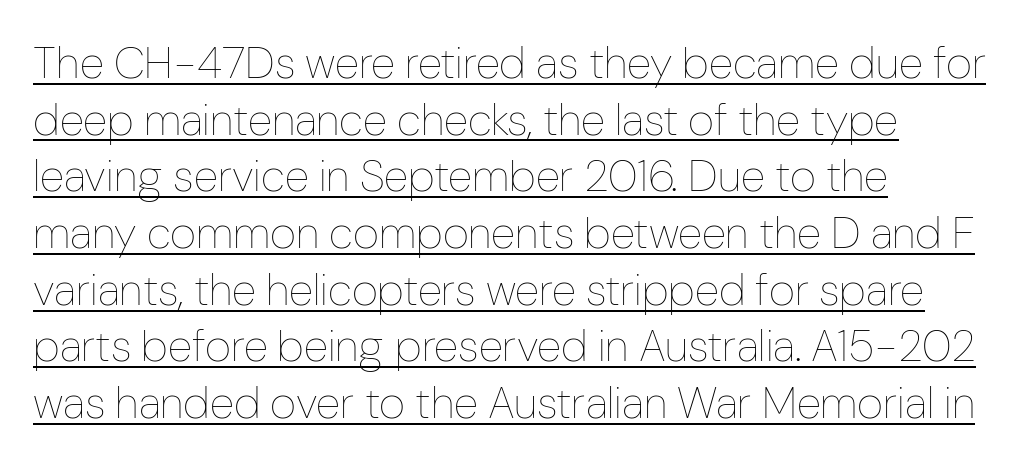
The passage shown is typed in a proportional face where columns would drift. Is there much room between lines? A standard amount, neither cramped nor airy. Is there any slant? The stems are plumb. Inter-character spacing is left at the font's built-in metrics. Stems here are at most as thick as an everyday book face.
